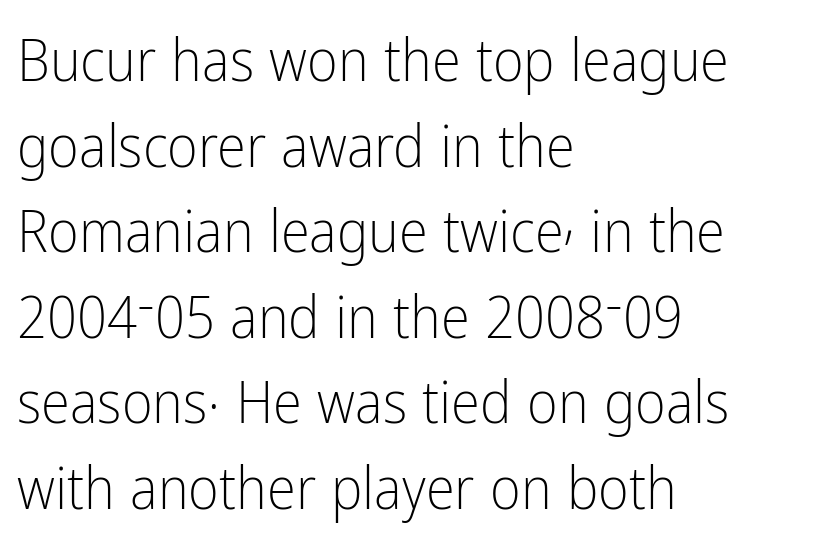
The image shows 59 px light, condensed sans-serif type, upright; set left-aligned, normal line spacing (1.45x), normal letter spacing, not underlined; low stroke contrast and a medium x-height.
